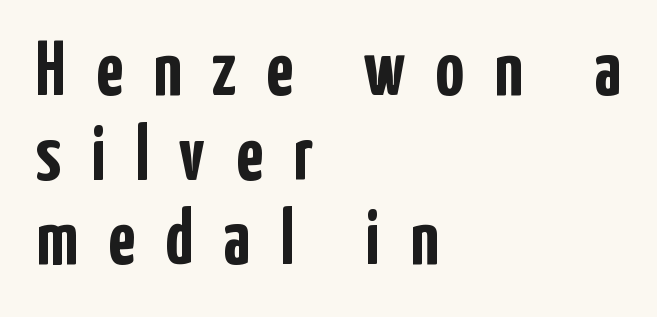
{"serif": "no", "italic": "no", "bold": "yes", "weight": "semibold", "width": "condensed", "stroke_contrast": "low", "x_height": "medium", "monospaced": "no", "underline": "no", "align": "left", "line_spacing": "tight", "line_spacing_ratio": 1.07, "letter_spacing": "wide", "letter_spacing_em": 0.38, "glyph_px": 79}
